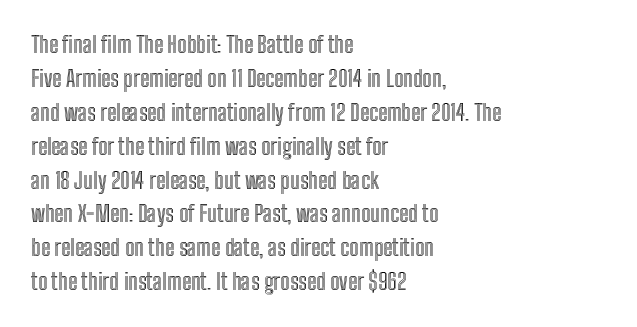
{"italic": "no", "underline": "no", "align": "left", "line_spacing": "normal", "line_spacing_ratio": 1.54, "letter_spacing": "normal", "letter_spacing_em": 0.0, "glyph_px": 22}
